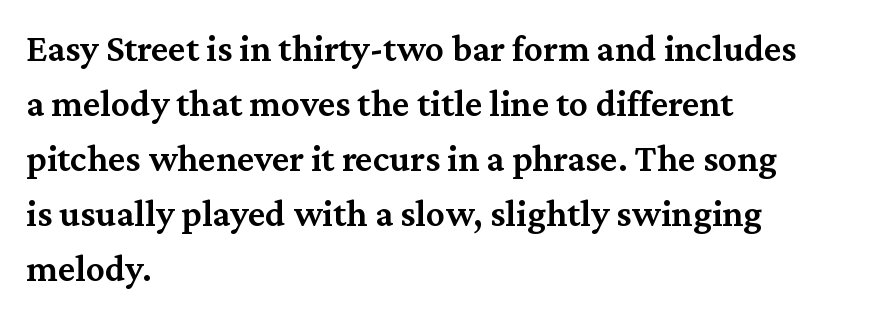
This block has exactly the height ordinary leading produces. The foot of each line stays bare and open. If you drew a line through each stem, it would be perfectly vertical. The line texture is even and compact thanks to regular tracking. These lines carry some extra weight — a demibold, not a full bold.
